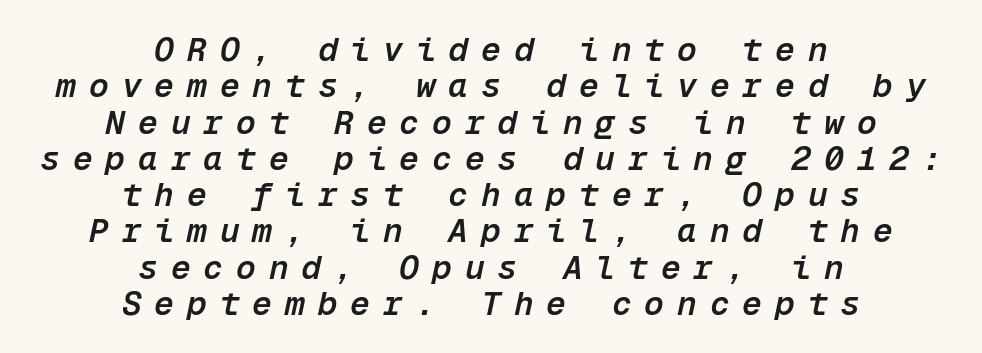
{"italic": "yes", "lean": "right", "slant_degrees": 12, "bold": "semi", "weight": "semibold", "width": "normal", "stroke_contrast": "low", "x_height": "medium", "monospaced": "yes", "underline": "no", "align": "center", "line_spacing": "tight", "line_spacing_ratio": 1.1, "letter_spacing": "wide", "letter_spacing_em": 0.39, "glyph_px": 33}
